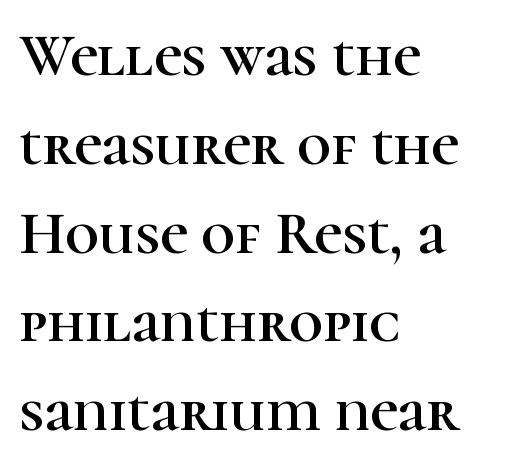
{"serif": "yes", "italic": "no", "width": "normal", "stroke_contrast": "high", "x_height": "medium", "monospaced": "no", "underline": "no", "align": "left", "line_spacing": "normal", "line_spacing_ratio": 1.48, "letter_spacing": "normal", "letter_spacing_em": 0.0, "glyph_px": 60}
